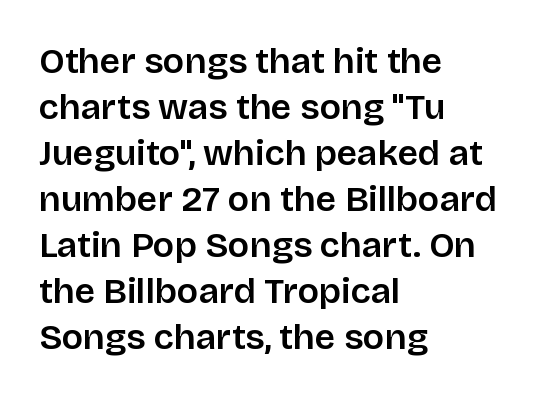
Every row of glyphs begins at an identical x-position on the left. This sample uses an upright cut, with every glyph sitting square on the baseline. Decoration check: the copy has no underline. Tracking value appears to be zero — textbook default spacing. The line-height multiplier appears to be the usual default. I'd describe the lettering as semibold — firm but not a full bold.
